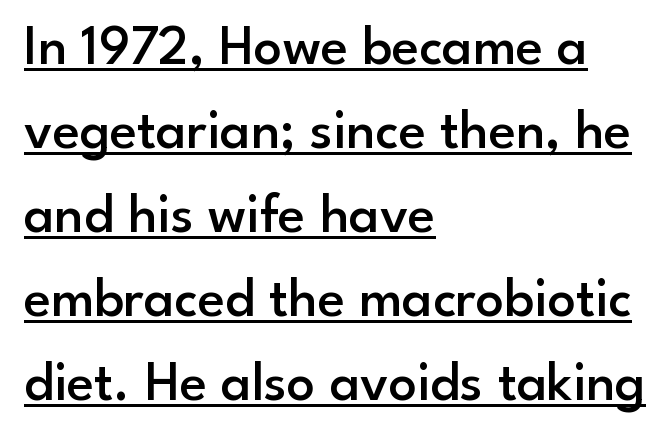
Q: Is the text bold? A: Semi-bold.
Q: Is the text italic (slanted)? A: No, it is upright.
Q: Is the typeface a serif or a sans-serif typeface? A: Sans-serif.
Q: Is the text underlined? A: Yes.
Q: How is the paragraph aligned? A: Left-aligned.
Q: Is the spacing between letters normal or unusually wide? A: Normal.
Q: Is the spacing between lines tight, normal or loose? A: Normal.
Q: Width (condensed, normal, or wide)? A: Normal.
Q: Stroke contrast? A: Low.
Q: x-height? A: Small.
Q: Monospaced? A: No.
